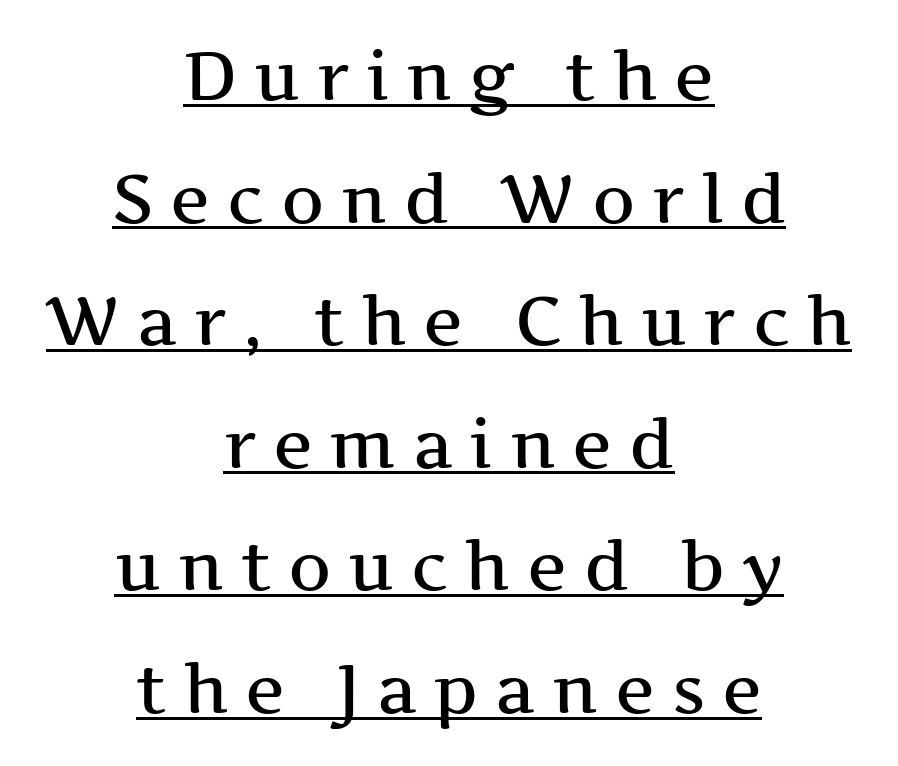
A typesetter would call this proportional, since set widths differ per character. Compared with undecorated copy, this sample adds a rule below the words. The paragraph shown floats in the horizontal middle. Ordinary non-slanted type is in use. Tracking here is generous; glyphs stand well apart from one another. The characters display serif detailing at their extremities.
